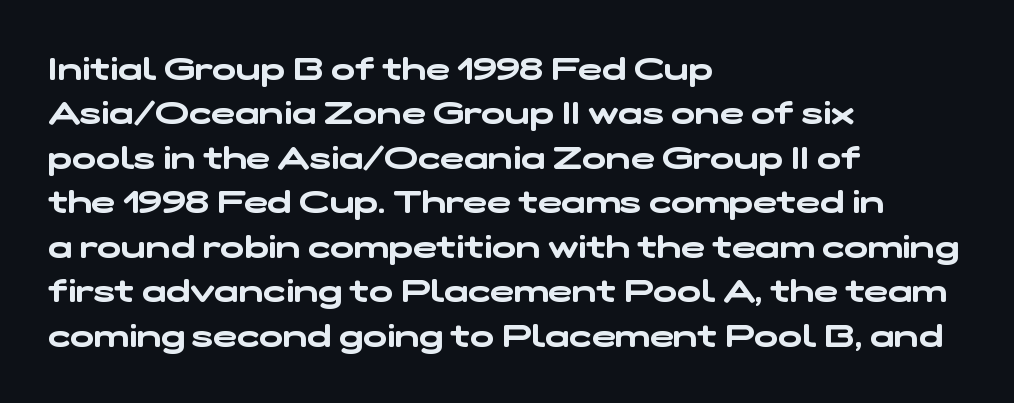
Grotesque or geometric, the face here clearly has no serifs. The rendering uses a moderate line-height, typical for paragraphs. Do the characters align in a grid? No, the font is proportional. Each row of text sits above clean, open space. Notice how the passage keeps a crisp vertical edge on the left only.
